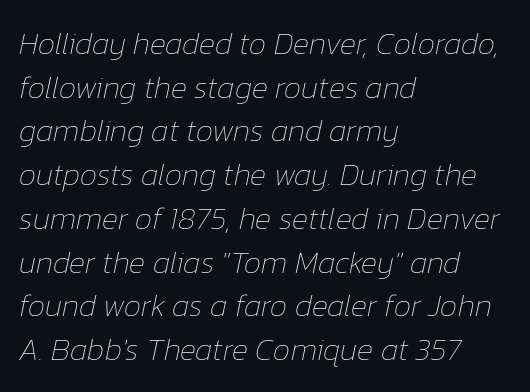
Q: Is the text bold? A: No.
Q: Is the text italic (slanted)? A: Yes, it leans right by about 12 degrees.
Q: Is the text underlined? A: No.
Q: How is the paragraph aligned? A: Left-aligned.
Q: Is the spacing between letters normal or unusually wide? A: Normal.
Q: Is the spacing between lines tight, normal or loose? A: Normal.
Q: Width (condensed, normal, or wide)? A: Normal.
Q: Stroke contrast? A: Low.
Q: x-height? A: Medium.
Q: Monospaced? A: No.
